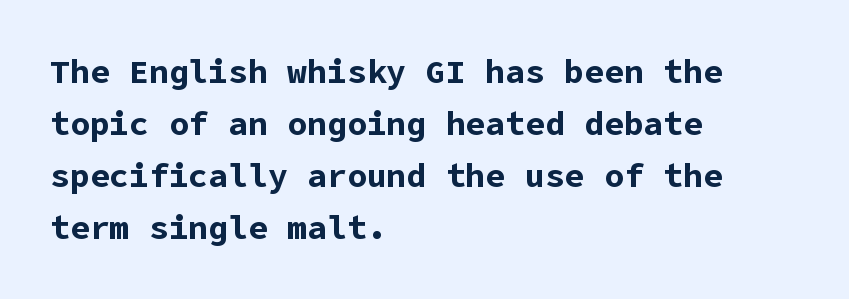
{"serif": "no", "italic": "no", "bold": "yes", "weight": "bold", "width": "normal", "stroke_contrast": "low", "x_height": "medium", "underline": "no", "align": "left", "line_spacing": "normal", "line_spacing_ratio": 1.58, "letter_spacing": "normal", "letter_spacing_em": 0.0, "glyph_px": 33}
